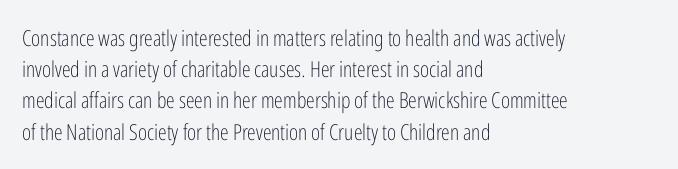
Every row of glyphs begins at an identical x-position on the left. The typesetting does not lean heavy: it is not bold. One glance says typical: line gaps are just what's usual. Underlining? Definitely not there.
